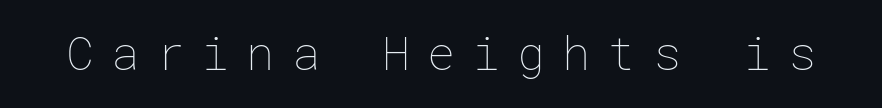
The image shows 47 px thin type, upright; set unusually wide letter spacing (+0.36 em), not underlined; low stroke contrast and a medium x-height.
